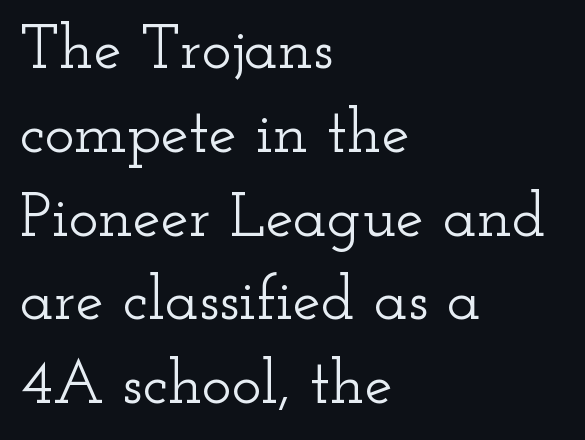
{"serif": "yes", "italic": "no", "width": "wide", "stroke_contrast": "low", "x_height": "small", "monospaced": "no", "underline": "no", "align": "left", "line_spacing": "normal", "line_spacing_ratio": 1.33, "letter_spacing": "normal", "letter_spacing_em": 0.0, "glyph_px": 63}
